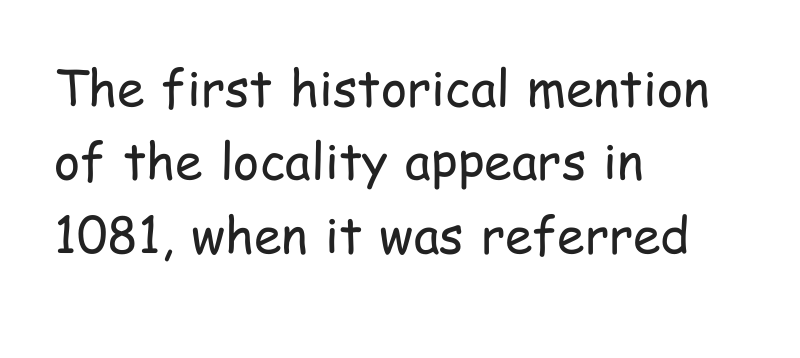
The image shows 50 px regular-weight, condensed sans-serif type, upright; set left-aligned, normal line spacing (1.47x), normal letter spacing, not underlined; low stroke contrast and a medium x-height.
